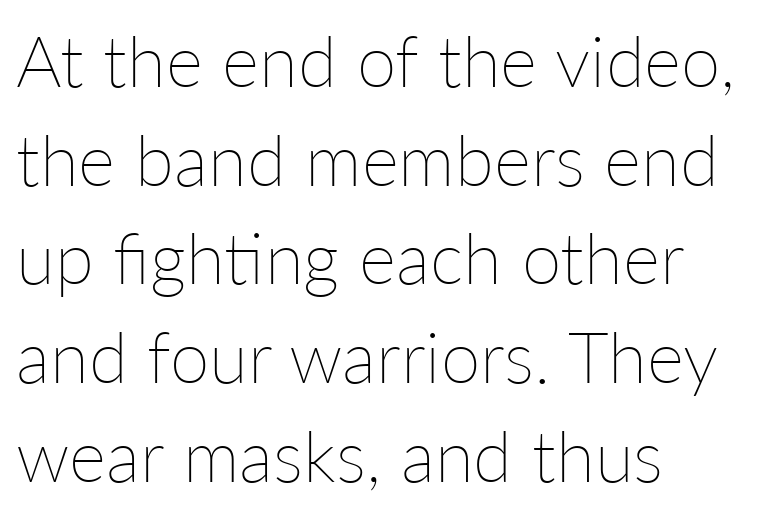
{"italic": "no", "bold": "no", "weight": "thin", "width": "normal", "stroke_contrast": "low", "x_height": "medium", "monospaced": "no", "underline": "no", "align": "left", "line_spacing": "normal", "line_spacing_ratio": 1.39, "letter_spacing": "normal", "letter_spacing_em": 0.0, "glyph_px": 71}
